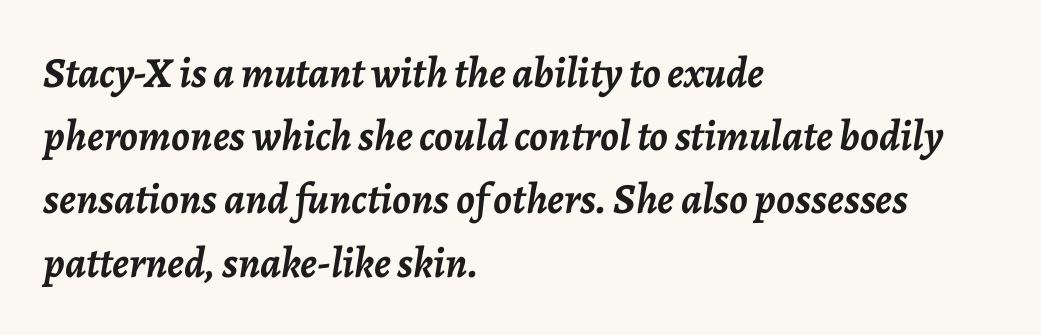
Q: Is the text bold? A: Yes.
Q: Is the text italic (slanted)? A: Yes, it leans right by about 7 degrees.
Q: Is the text underlined? A: No.
Q: How is the paragraph aligned? A: Left-aligned.
Q: Is the spacing between letters normal or unusually wide? A: Normal.
Q: Is the spacing between lines tight, normal or loose? A: Normal.
Q: Width (condensed, normal, or wide)? A: Normal.
Q: Stroke contrast? A: Low.
Q: x-height? A: Medium.
Q: Monospaced? A: No.
